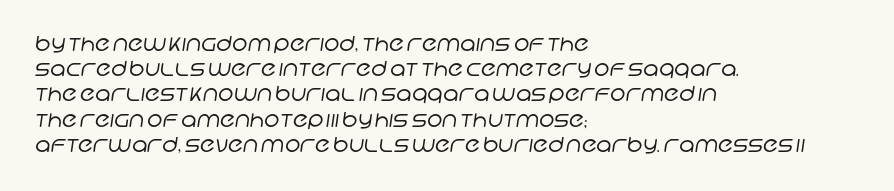
Short and long lines alike share a common starting point at left. Ink coverage per letter is moderate at most. Here the glyphs are tracked normally, forming tight word shapes. A bare baseline throughout the passage.
